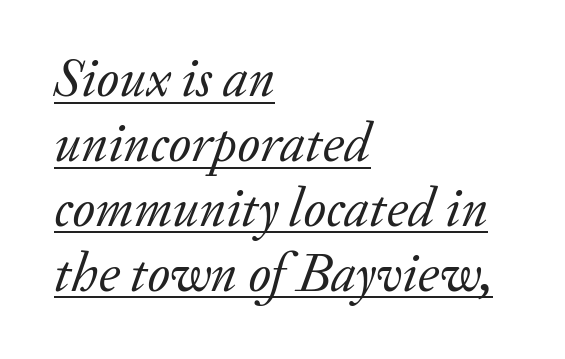
{"serif": "yes", "italic": "yes", "lean": "right", "slant_degrees": 20, "bold": "no", "weight": "regular", "width": "normal", "stroke_contrast": "low", "x_height": "small", "monospaced": "no", "underline": "yes", "align": "left", "line_spacing_ratio": 1.18, "letter_spacing": "normal", "letter_spacing_em": 0.0, "glyph_px": 55}
